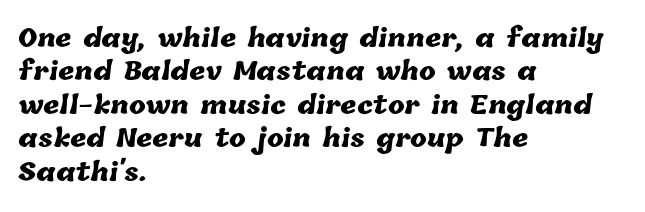
The foot of each line stays bare and open. All the whitespace from short lines collects on the right. Notice how descenders clear the ascenders below comfortably — that's standard leading. Emphasis by weight is at full strength: bold.
